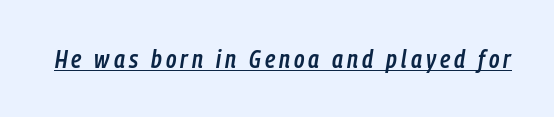
Q: Is the text bold? A: Semi-bold.
Q: Is the text italic (slanted)? A: Yes, it leans right by about 9 degrees.
Q: Is the text underlined? A: Yes.
